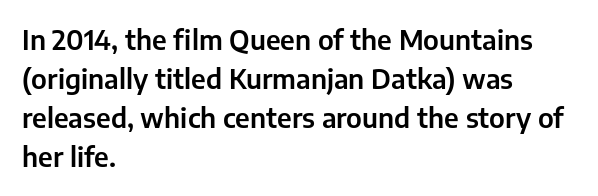
{"italic": "no", "underline": "no", "align": "left", "line_spacing": "normal", "line_spacing_ratio": 1.45, "letter_spacing": "normal", "letter_spacing_em": 0.0, "glyph_px": 27}
